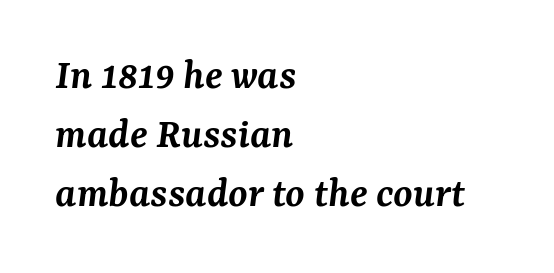
Q: Is the text bold? A: Semi-bold.
Q: Is the text italic (slanted)? A: Yes, it leans right by about 7 degrees.
Q: Is the typeface a serif or a sans-serif typeface? A: Serif.
Q: Is the text underlined? A: No.
Q: How is the paragraph aligned? A: Left-aligned.
Q: Is the spacing between letters normal or unusually wide? A: Normal.
Q: Is the spacing between lines tight, normal or loose? A: Normal.
Q: Width (condensed, normal, or wide)? A: Normal.
Q: Stroke contrast? A: Medium.
Q: x-height? A: Medium.
Q: Monospaced? A: No.
